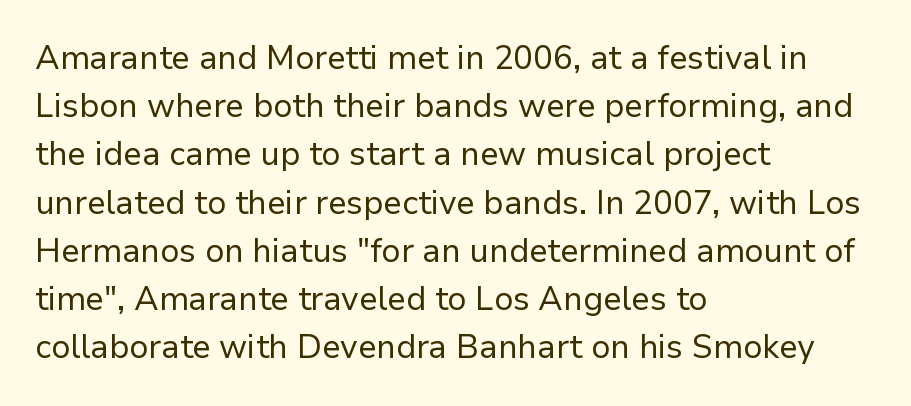
{"serif": "no", "italic": "no", "bold": "no", "weight": "regular", "width": "normal", "stroke_contrast": "low", "x_height": "medium", "monospaced": "no", "underline": "no", "align": "left", "line_spacing": "normal", "line_spacing_ratio": 1.46, "letter_spacing": "normal", "letter_spacing_em": 0.0, "glyph_px": 33}
